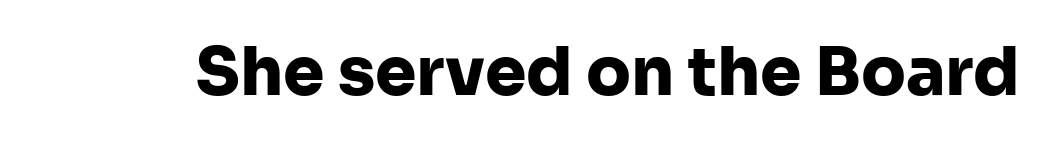
{"serif": "no", "italic": "no", "bold": "yes", "weight": "heavy", "width": "normal", "stroke_contrast": "low", "x_height": "medium", "monospaced": "no", "underline": "no", "letter_spacing": "normal", "letter_spacing_em": 0.0, "glyph_px": 66}
